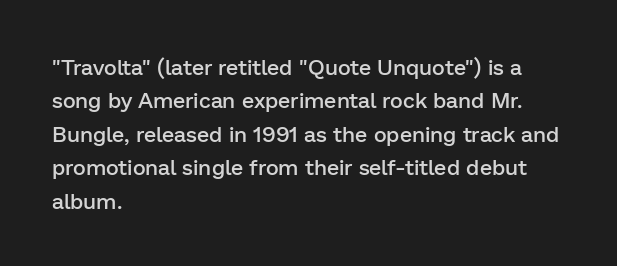
Q: Is the text bold? A: Semi-bold.
Q: Is the text italic (slanted)? A: No, it is upright.
Q: Is the text underlined? A: No.
Q: How is the paragraph aligned? A: Left-aligned.
Q: Is the spacing between letters normal or unusually wide? A: Normal.
Q: Is the spacing between lines tight, normal or loose? A: Normal.
